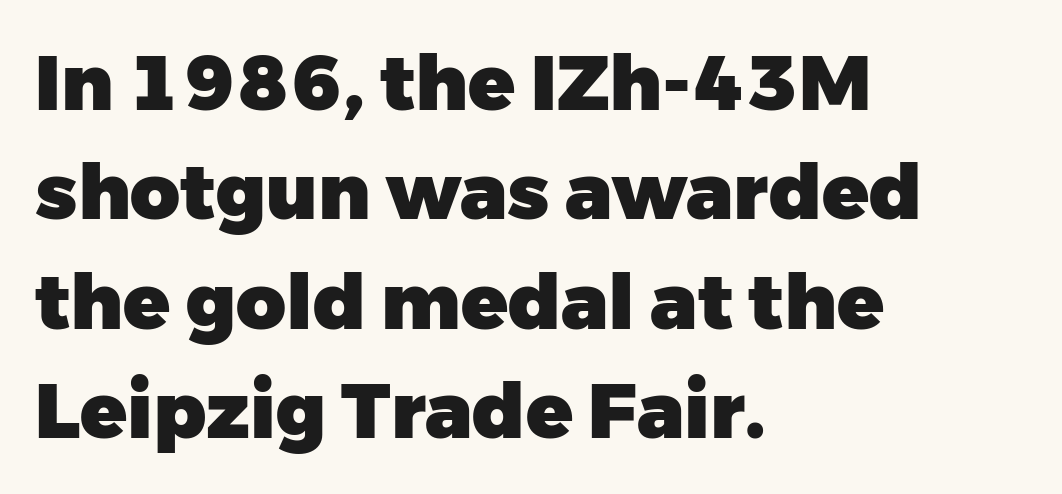
Regarding serifs, this sample does without them. A clean baseline with only descenders dipping below it. Weight: bold. You could not count columns in this text — the font is proportionally spaced.
